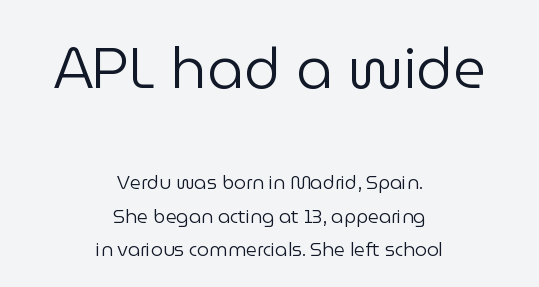
The image shows 57 px regular-weight sans-serif type, upright; set centered, line spacing 1.75x, normal letter spacing, not underlined; the first (top) block is 3.0x larger; low stroke contrast and a medium x-height.
